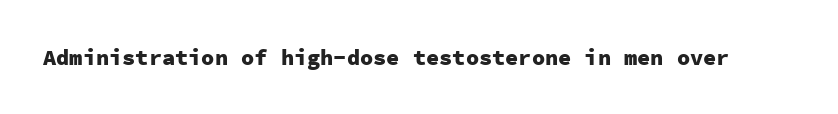
Short note: letters normally spaced. Words float on clear page, feet unadorned. The letters stand upright; this is a roman face. Heavy, bold letterforms.
